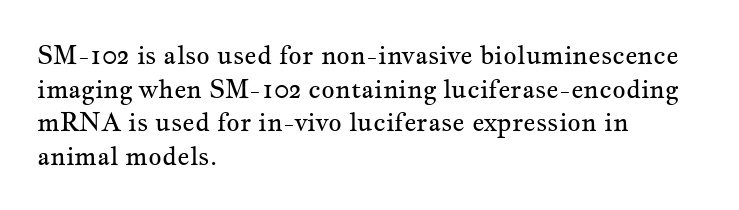
Q: Is the text bold? A: No.
Q: Is the text italic (slanted)? A: No, it is upright.
Q: Is the text underlined? A: No.
Q: How is the paragraph aligned? A: Left-aligned.
Q: Is the spacing between letters normal or unusually wide? A: Normal.
Q: Is the spacing between lines tight, normal or loose? A: Normal.
